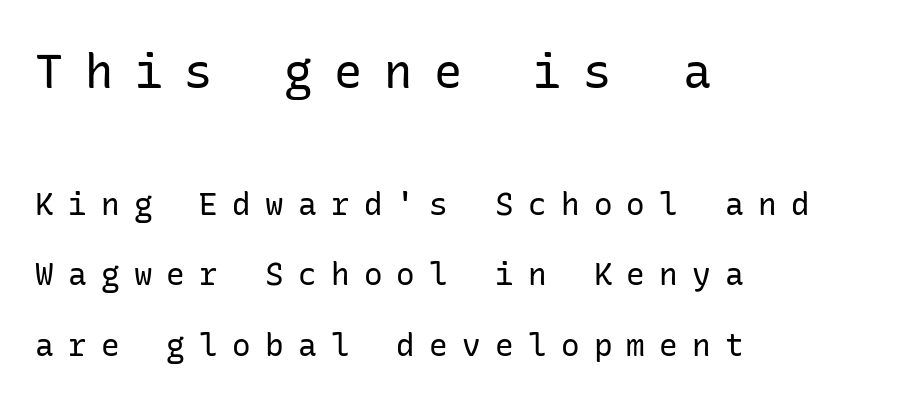
Q: Is the text bold? A: No.
Q: Is the text italic (slanted)? A: No, it is upright.
Q: Is the typeface a serif or a sans-serif typeface? A: Sans-serif.
Q: Is the text underlined? A: No.
Q: How is the paragraph aligned? A: Left-aligned.
Q: Is the spacing between letters normal or unusually wide? A: Unusually wide.
Q: Is the spacing between lines tight, normal or loose? A: Loose.
Q: Which block of text is set in a larger size, the first (top) or the second (bottom)? A: The first (top) one.
Q: Width (condensed, normal, or wide)? A: Normal.
Q: Stroke contrast? A: Low.
Q: x-height? A: Medium.
